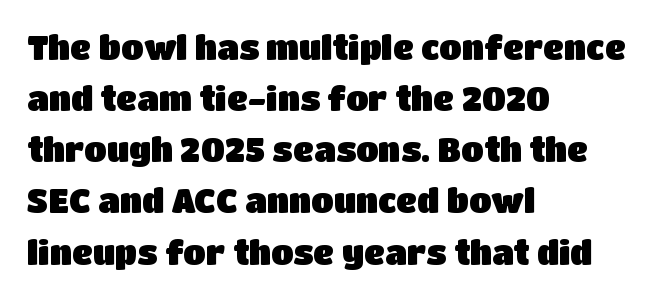
Q: Is the text italic (slanted)? A: No, it is upright.
Q: Is the typeface a serif or a sans-serif typeface? A: Sans-serif.
Q: Is the text underlined? A: No.
Q: How is the paragraph aligned? A: Left-aligned.
Q: Is the spacing between letters normal or unusually wide? A: Normal.
Q: Is the spacing between lines tight, normal or loose? A: Normal.
Q: Width (condensed, normal, or wide)? A: Normal.
Q: Stroke contrast? A: Low.
Q: x-height? A: Large.
Q: Monospaced? A: No.
